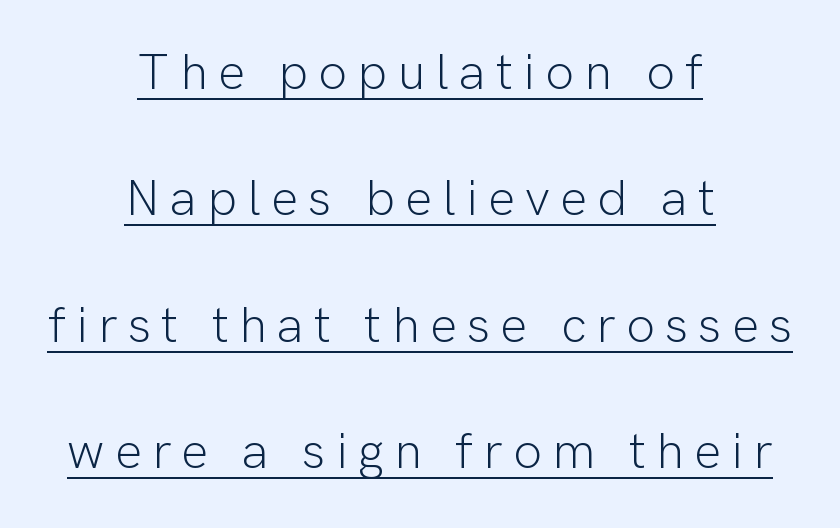
The image shows 51 px light sans-serif type, upright; set centered, loose line spacing (2.48x), unusually wide letter spacing (+0.2 em), underlined; low stroke contrast and a medium x-height.
